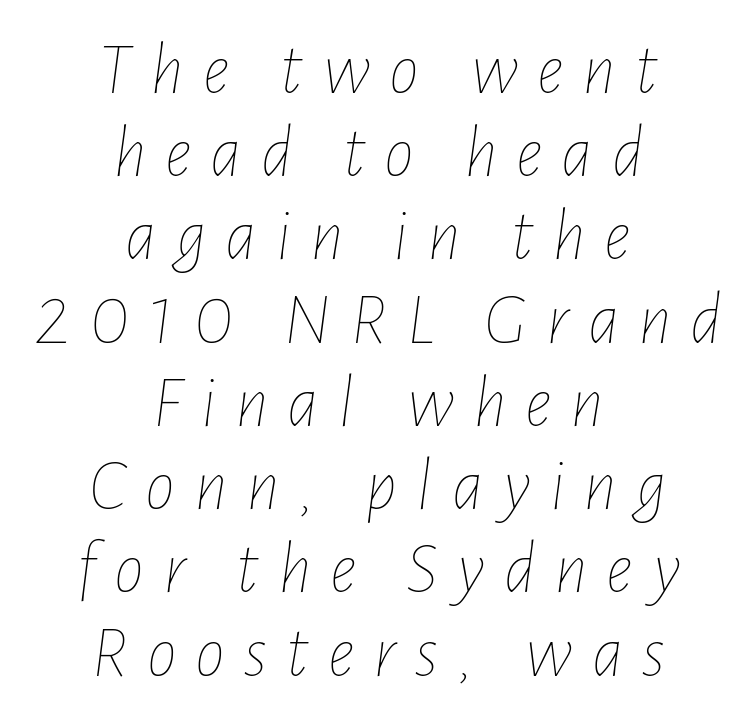
Q: Is the text bold? A: No.
Q: Is the text italic (slanted)? A: Yes, it leans right by about 7 degrees.
Q: Is the text underlined? A: No.
Q: How is the paragraph aligned? A: Centered.
Q: Is the spacing between letters normal or unusually wide? A: Unusually wide.
Q: Is the spacing between lines tight, normal or loose? A: Tight.
Q: Width (condensed, normal, or wide)? A: Condensed.
Q: Stroke contrast? A: Low.
Q: x-height? A: Medium.
Q: Monospaced? A: No.
